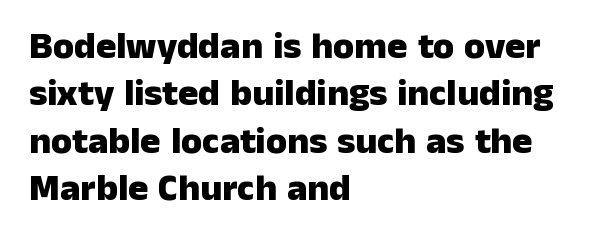
The image shows 38 px heavy sans-serif type, upright; set left-aligned, normal line spacing (1.25x), normal letter spacing, not underlined; low stroke contrast and a medium x-height.
